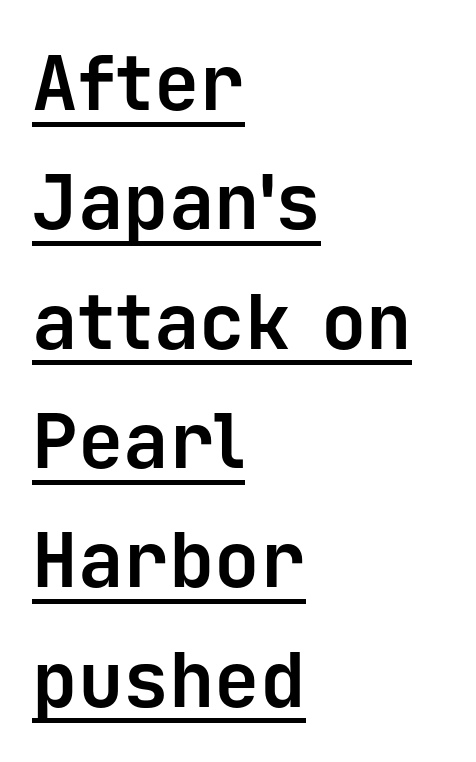
The image shows 76 px bold sans-serif type, upright, monospaced; set left-aligned, normal line spacing (1.57x), normal letter spacing, underlined; low stroke contrast and a medium x-height.
